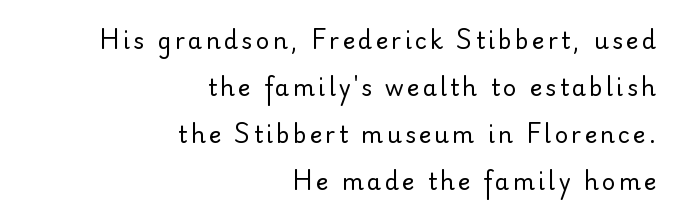
Q: Is the text bold? A: No.
Q: Is the text italic (slanted)? A: No, it is upright.
Q: Is the text underlined? A: No.
Q: How is the paragraph aligned? A: Right-aligned.
Q: Is the spacing between lines tight, normal or loose? A: Loose.
